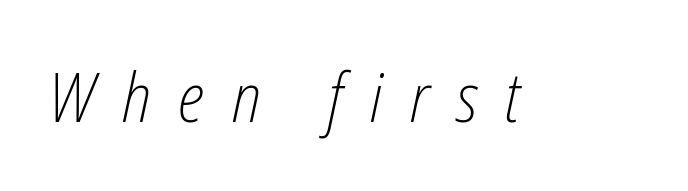
Q: Is the text bold? A: No.
Q: Is the text italic (slanted)? A: Yes, it leans right by about 12 degrees.
Q: Is the text underlined? A: No.
Q: Is the spacing between letters normal or unusually wide? A: Unusually wide.
Q: Width (condensed, normal, or wide)? A: Condensed.
Q: Stroke contrast? A: Low.
Q: x-height? A: Medium.
Q: Monospaced? A: No.
